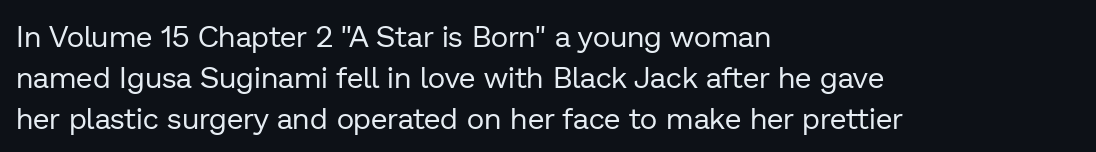
The image shows 30 px regular-weight sans-serif type, upright; set left-aligned, normal line spacing (1.36x), normal letter spacing, not underlined; low stroke contrast and a medium x-height.
